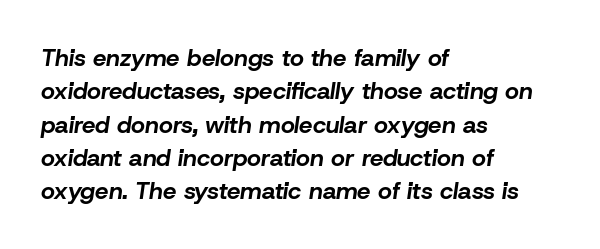
{"italic": "yes", "lean": "right", "slant_degrees": 8, "bold": "yes", "underline": "no", "align": "left", "line_spacing": "normal", "line_spacing_ratio": 1.39, "letter_spacing": "normal", "letter_spacing_em": 0.0, "glyph_px": 24}
